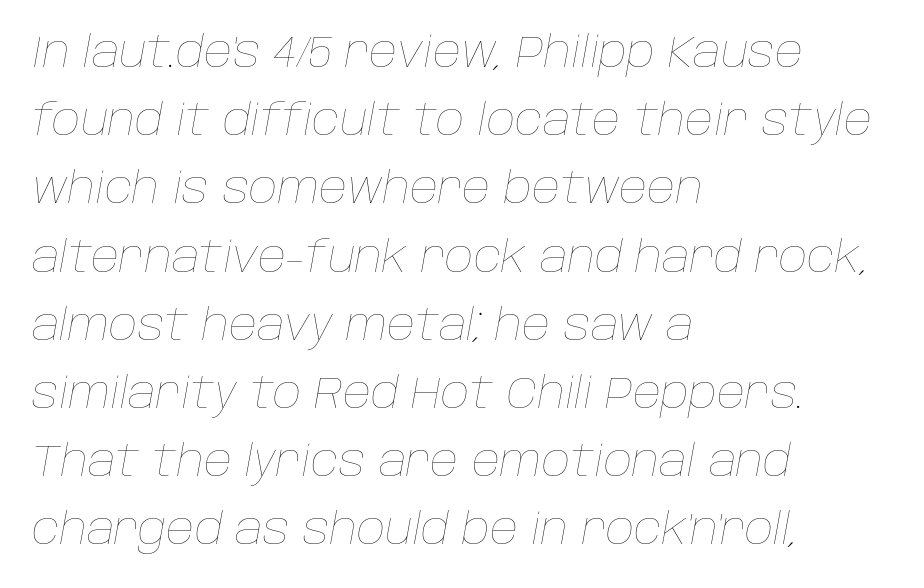
{"italic": "yes", "lean": "right", "slant_degrees": 10, "bold": "no", "weight": "thin", "width": "normal", "stroke_contrast": "low", "x_height": "large", "monospaced": "no", "underline": "no", "align": "left", "line_spacing": "normal", "line_spacing_ratio": 1.55, "letter_spacing": "normal", "letter_spacing_em": 0.0, "glyph_px": 44}
